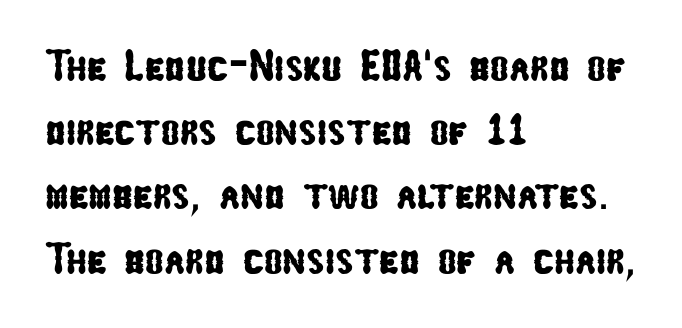
{"serif": "no", "width": "condensed", "stroke_contrast": "low", "x_height": "medium", "monospaced": "no", "underline": "no", "align": "left", "line_spacing": "normal", "line_spacing_ratio": 1.46, "letter_spacing": "normal", "letter_spacing_em": 0.0, "glyph_px": 44}
